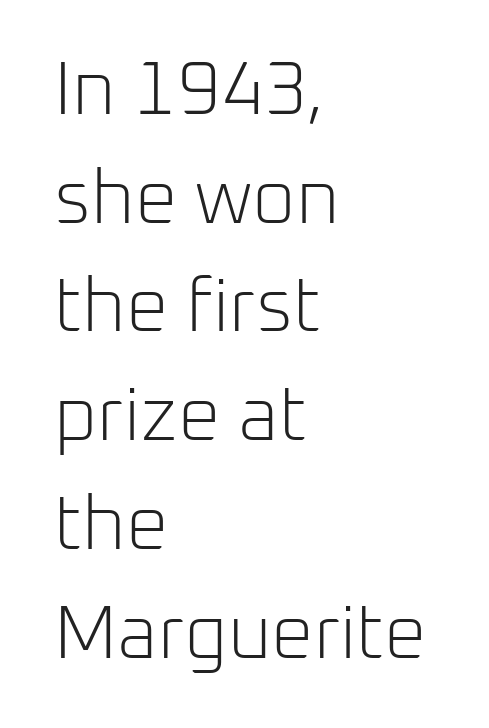
There is no visible air inserted between adjacent glyphs. Rendered with straight, roman letterforms. The ragged edge is on the right, which tells us the setting is flush left. Anything drawn beneath the words? Only blank space.
